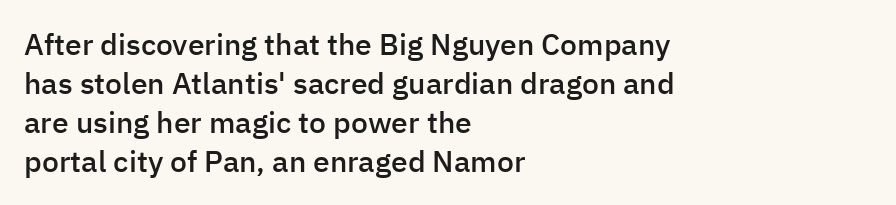
Q: Is the text bold? A: Semi-bold.
Q: Is the text italic (slanted)? A: No, it is upright.
Q: Is the typeface a serif or a sans-serif typeface? A: Sans-serif.
Q: Is the text underlined? A: No.
Q: How is the paragraph aligned? A: Left-aligned.
Q: Is the spacing between letters normal or unusually wide? A: Normal.
Q: Is the spacing between lines tight, normal or loose? A: Normal.
Q: Width (condensed, normal, or wide)? A: Normal.
Q: Stroke contrast? A: Low.
Q: x-height? A: Medium.
Q: Monospaced? A: No.
